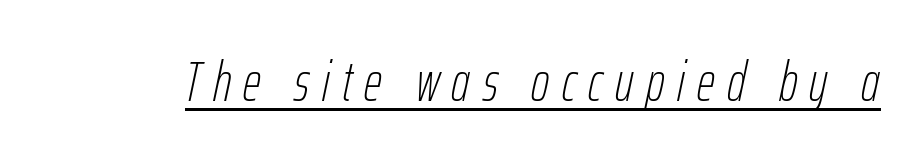
Q: Is the text bold? A: No.
Q: Is the text italic (slanted)? A: Yes, it leans right by about 12 degrees.
Q: Is the text underlined? A: Yes.
Q: Is the spacing between letters normal or unusually wide? A: Unusually wide.
Q: Width (condensed, normal, or wide)? A: Condensed.
Q: Stroke contrast? A: Low.
Q: x-height? A: Medium.
Q: Monospaced? A: No.
